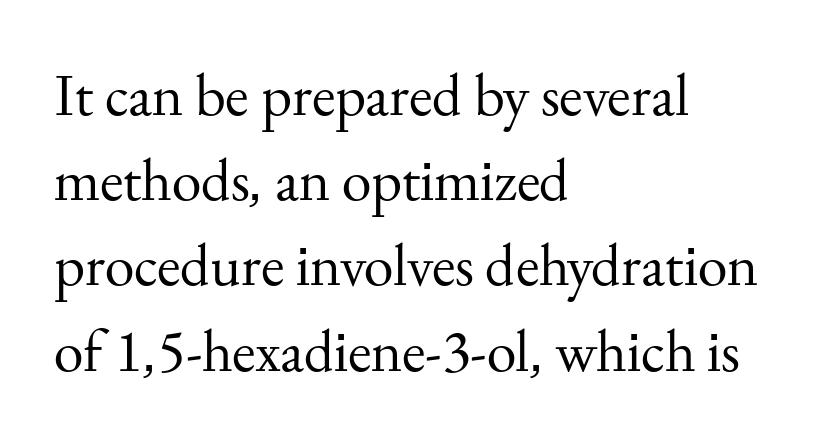
Q: Is the text bold? A: No.
Q: Is the text italic (slanted)? A: No, it is upright.
Q: Is the typeface a serif or a sans-serif typeface? A: Serif.
Q: Is the text underlined? A: No.
Q: How is the paragraph aligned? A: Left-aligned.
Q: Is the spacing between letters normal or unusually wide? A: Normal.
Q: Is the spacing between lines tight, normal or loose? A: Normal.
Q: Width (condensed, normal, or wide)? A: Normal.
Q: Stroke contrast? A: Medium.
Q: x-height? A: Small.
Q: Monospaced? A: No.
